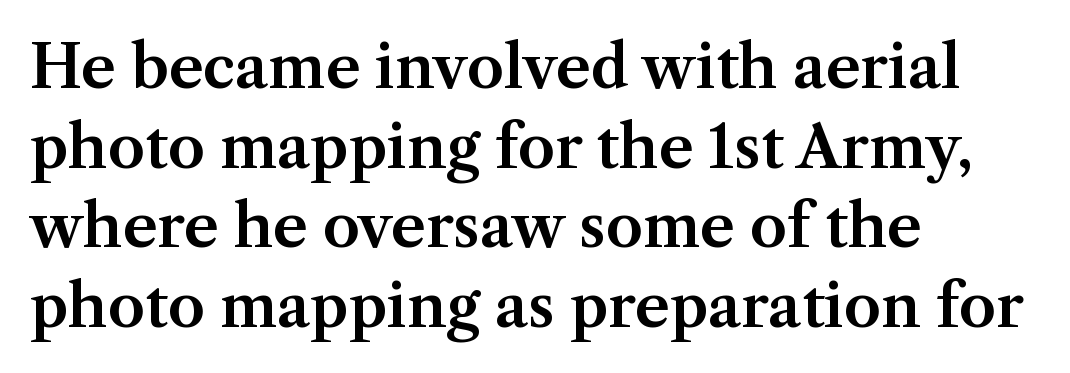
{"serif": "yes", "italic": "no", "width": "normal", "stroke_contrast": "medium", "x_height": "medium", "monospaced": "no", "underline": "no", "align": "left", "line_spacing": "normal", "line_spacing_ratio": 1.35, "letter_spacing": "normal", "letter_spacing_em": 0.0, "glyph_px": 59}
